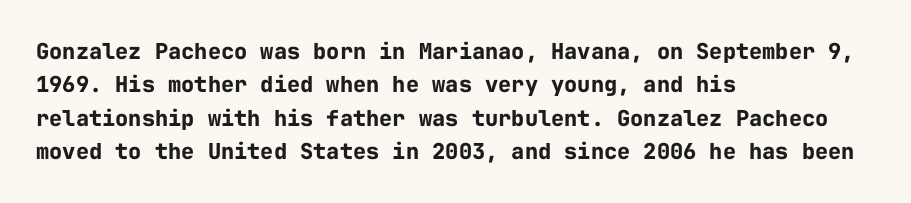
{"italic": "no", "bold": "yes", "underline": "no", "align": "left", "line_spacing": "normal", "line_spacing_ratio": 1.52, "letter_spacing": "normal", "letter_spacing_em": 0.0, "glyph_px": 22}
